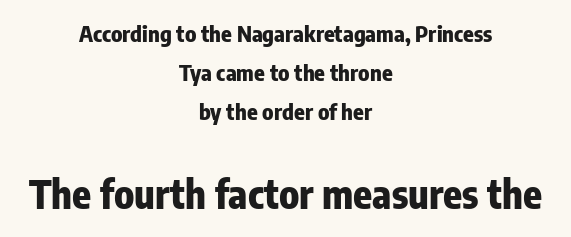
Q: Is the text bold? A: Yes.
Q: Is the text italic (slanted)? A: No, it is upright.
Q: Is the typeface a serif or a sans-serif typeface? A: Sans-serif.
Q: Is the text underlined? A: No.
Q: How is the paragraph aligned? A: Centered.
Q: Is the spacing between letters normal or unusually wide? A: Normal.
Q: Which block of text is set in a larger size, the first (top) or the second (bottom)? A: The second (bottom) one.
Q: Width (condensed, normal, or wide)? A: Condensed.
Q: Stroke contrast? A: Low.
Q: x-height? A: Medium.
Q: Monospaced? A: No.
